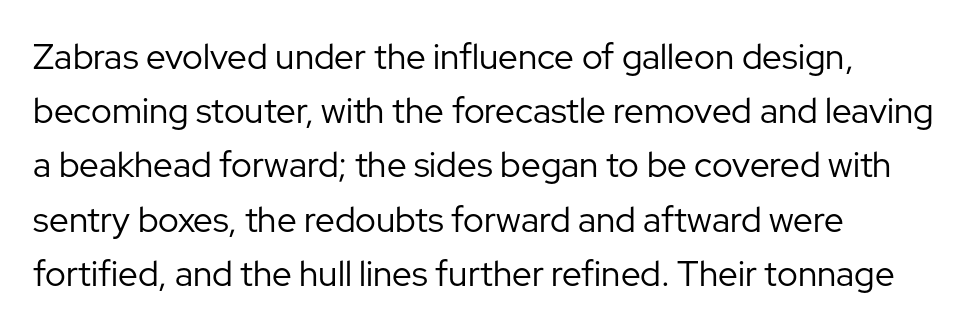
A bare baseline throughout the passage. There is no visible air inserted between adjacent glyphs. Proportional: the letters do not fall into vertical columns. Evenly set lines give the paragraph a standard silhouette. You can tell it's not italic because the verticals are truly vertical. What kind of face is this? One without serifs — a sans.
